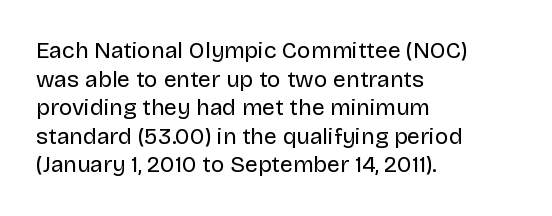
Q: Is the text bold? A: No.
Q: Is the text italic (slanted)? A: No, it is upright.
Q: Is the text underlined? A: No.
Q: How is the paragraph aligned? A: Left-aligned.
Q: Is the spacing between letters normal or unusually wide? A: Normal.
